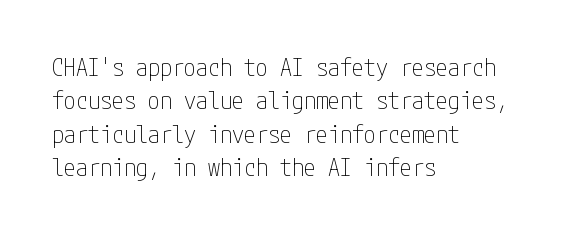
Q: Is the text bold? A: No.
Q: Is the text italic (slanted)? A: No, it is upright.
Q: Is the text underlined? A: No.
Q: How is the paragraph aligned? A: Left-aligned.
Q: Is the spacing between letters normal or unusually wide? A: Normal.
Q: Is the spacing between lines tight, normal or loose? A: Normal.
